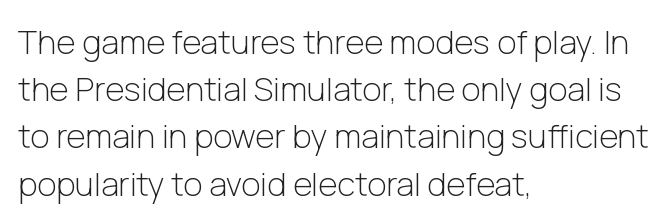
{"serif": "no", "italic": "no", "bold": "no", "weight": "light", "width": "normal", "stroke_contrast": "low", "x_height": "medium", "monospaced": "no", "underline": "no", "align": "left", "line_spacing": "normal", "line_spacing_ratio": 1.43, "letter_spacing": "normal", "letter_spacing_em": 0.0, "glyph_px": 33}
